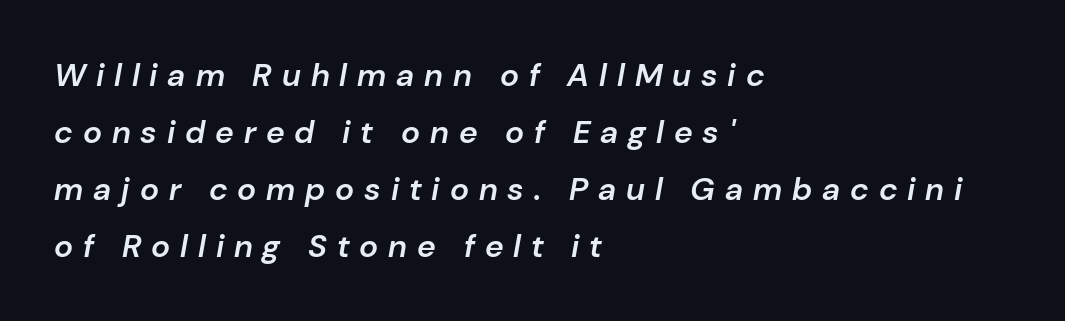
Q: Is the text bold? A: Semi-bold.
Q: Is the text italic (slanted)? A: Yes, it leans right by about 10 degrees.
Q: Is the text underlined? A: No.
Q: How is the paragraph aligned? A: Left-aligned.
Q: Is the spacing between letters normal or unusually wide? A: Unusually wide.
Q: Width (condensed, normal, or wide)? A: Normal.
Q: Stroke contrast? A: Low.
Q: x-height? A: Medium.
Q: Monospaced? A: No.
